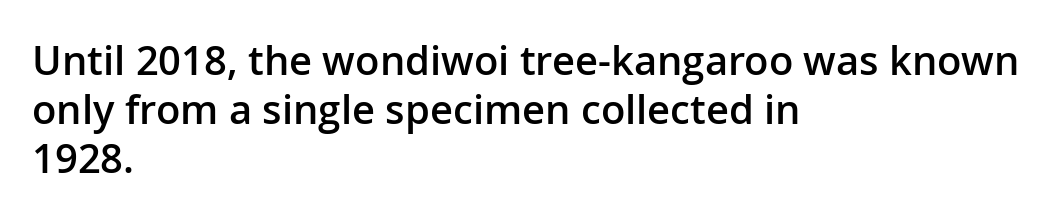
Q: Is the text bold? A: Semi-bold.
Q: Is the text italic (slanted)? A: No, it is upright.
Q: Is the typeface a serif or a sans-serif typeface? A: Sans-serif.
Q: Is the text underlined? A: No.
Q: How is the paragraph aligned? A: Left-aligned.
Q: Is the spacing between letters normal or unusually wide? A: Normal.
Q: Width (condensed, normal, or wide)? A: Normal.
Q: Stroke contrast? A: Low.
Q: x-height? A: Medium.
Q: Monospaced? A: No.
